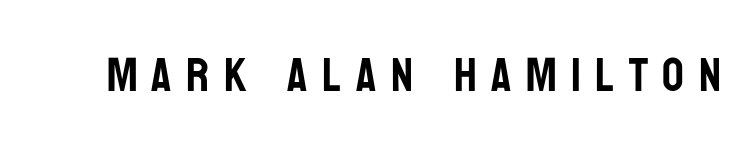
You can tell it's not italic because the verticals are truly vertical. Look at the bottom of the vertical strokes: they stop flat, with no serifs. The face used here is rendered with a markedly widened letterfit. Do the characters align in a grid? No, the font is proportional. The words here are not underlined.
